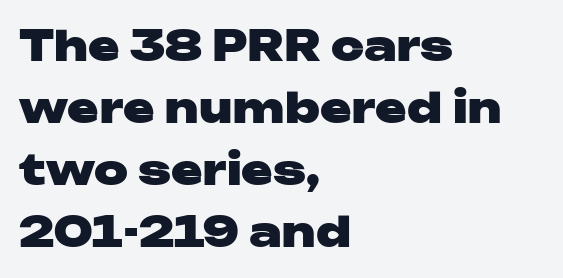
The image shows 42 px heavy, wide sans-serif type, upright; set left-aligned, normal line spacing (1.48x), normal letter spacing, not underlined; low stroke contrast and a medium x-height.
